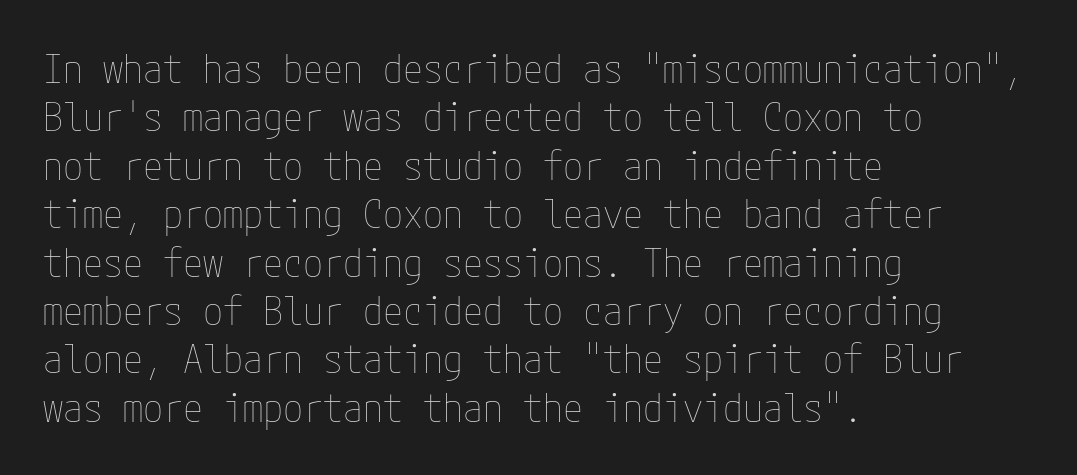
Descenders are the only things crossing below the line. The typesetter chose a ragged-right arrangement here. Spacing between characters is what you'd get straight out of the box. Weight: regular or lighter.
